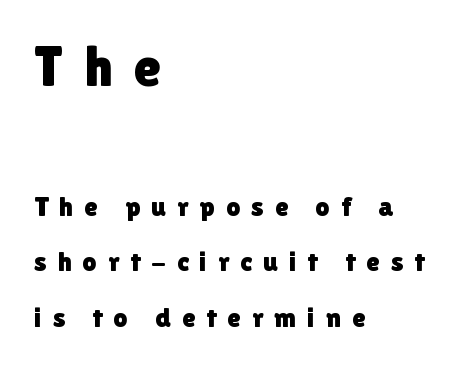
Q: Is the text italic (slanted)? A: No, it is upright.
Q: Is the typeface a serif or a sans-serif typeface? A: Sans-serif.
Q: Is the text underlined? A: No.
Q: How is the paragraph aligned? A: Left-aligned.
Q: Is the spacing between letters normal or unusually wide? A: Unusually wide.
Q: Is the spacing between lines tight, normal or loose? A: Loose.
Q: Which block of text is set in a larger size, the first (top) or the second (bottom)? A: The first (top) one.
Q: Width (condensed, normal, or wide)? A: Normal.
Q: x-height? A: Medium.
Q: Monospaced? A: No.
